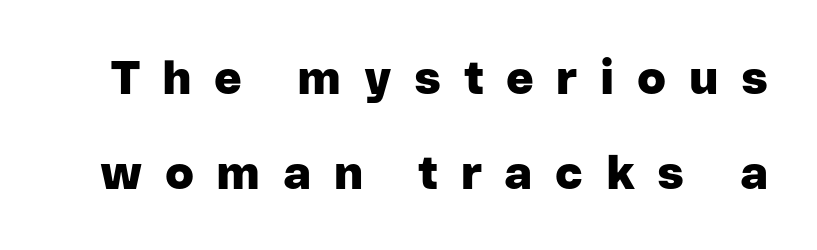
Descenders hang freely into open space. The letters are bold, with thick, heavy strokes. Examine the stroke ends and you'll find no serifs. The letterforms stand isolated, each surrounded by extra space. These lines were composed using upright roman letters. Vertical spacing — loose.
